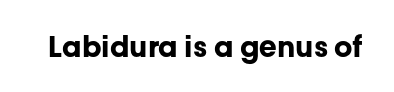
Q: Is the text bold? A: Yes.
Q: Is the text italic (slanted)? A: No, it is upright.
Q: Is the typeface a serif or a sans-serif typeface? A: Sans-serif.
Q: Is the text underlined? A: No.
Q: Is the spacing between letters normal or unusually wide? A: Normal.
Q: Width (condensed, normal, or wide)? A: Normal.
Q: Stroke contrast? A: Low.
Q: x-height? A: Medium.
Q: Monospaced? A: No.
